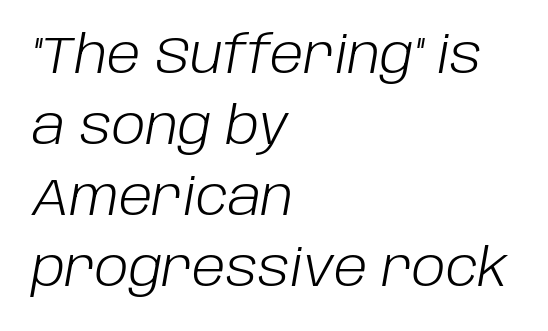
{"italic": "yes", "lean": "right", "slant_degrees": 10, "bold": "no", "weight": "light", "width": "normal", "stroke_contrast": "low", "x_height": "large", "monospaced": "no", "underline": "no", "align": "left", "line_spacing": "normal", "line_spacing_ratio": 1.39, "letter_spacing": "normal", "letter_spacing_em": 0.0, "glyph_px": 51}
